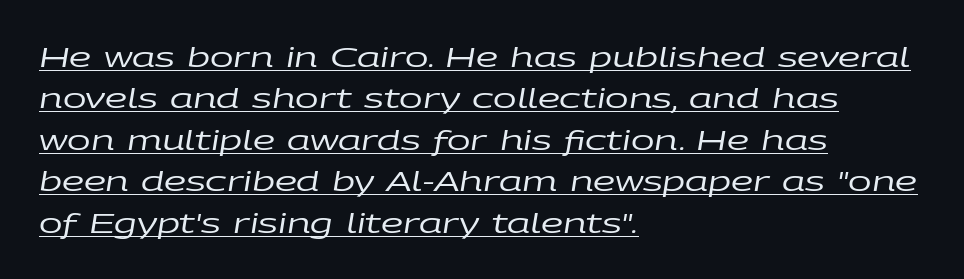
{"italic": "yes", "lean": "right", "slant_degrees": 9, "bold": "no", "weight": "regular", "width": "wide", "stroke_contrast": "low", "x_height": "large", "monospaced": "no", "underline": "yes", "align": "left", "line_spacing": "normal", "line_spacing_ratio": 1.48, "letter_spacing": "normal", "letter_spacing_em": 0.0, "glyph_px": 28}
